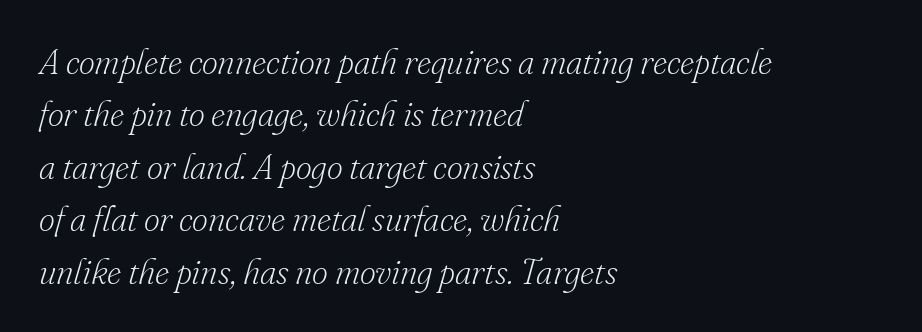
The image shows 35 px light serif type, italic (leaning right); set left-aligned, normal line spacing (1.5x), normal letter spacing, not underlined; low stroke contrast and a small x-height.
